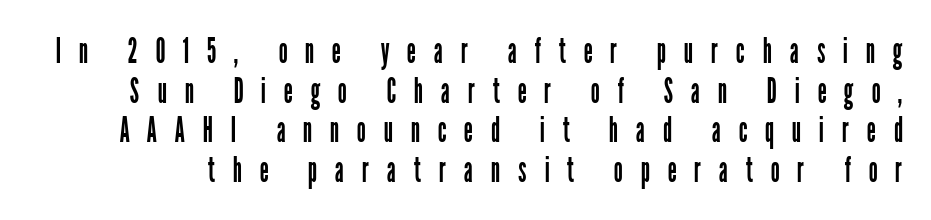
Does the type have serifs? No, each stem ends abruptly. The letterforms sit at book weight or below. The baseline area is clear. This sample has the flowing, uneven cadence of proportional lettering. You could only call the tracking loose — the letters float apart.
